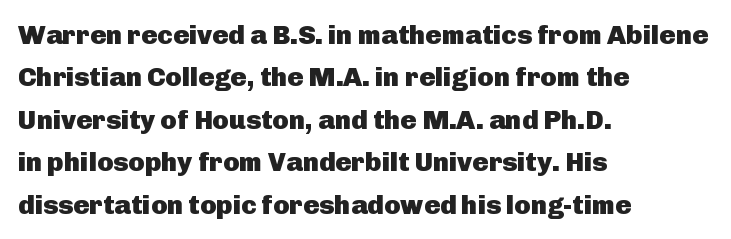
The axis of the letterforms is exactly vertical. The passage is arranged the way most books set body copy — flush left. Beneath every word, the page is bare. Summary of weight: heavy, a full bold. In terms of leading, this rendering sits right in the middle.
